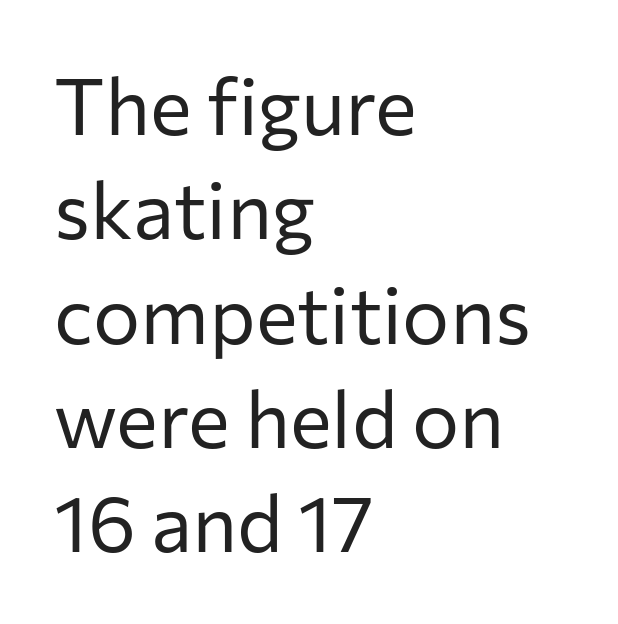
{"serif": "no", "italic": "no", "bold": "no", "weight": "regular", "width": "normal", "stroke_contrast": "low", "x_height": "medium", "monospaced": "no", "underline": "no", "align": "left", "line_spacing": "normal", "line_spacing_ratio": 1.32, "letter_spacing": "normal", "letter_spacing_em": 0.0, "glyph_px": 79}
